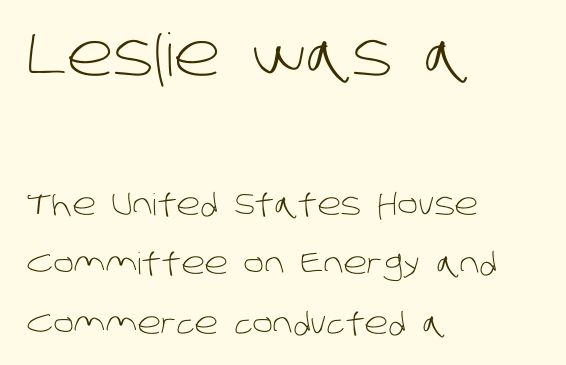
{"serif": "no", "bold": "no", "weight": "light", "width": "normal", "stroke_contrast": "low", "x_height": "large", "monospaced": "no", "underline": "no", "align": "left", "line_spacing": "loose", "line_spacing_ratio": 1.98, "letter_spacing": "normal", "letter_spacing_em": 0.0, "larger_block": "first", "size_ratio": 1.97, "glyph_px": 59}
